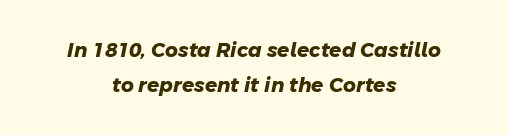
Q: Is the text bold? A: Yes.
Q: Is the text underlined? A: No.
Q: How is the paragraph aligned? A: Centered.
Q: Is the spacing between letters normal or unusually wide? A: Normal.
